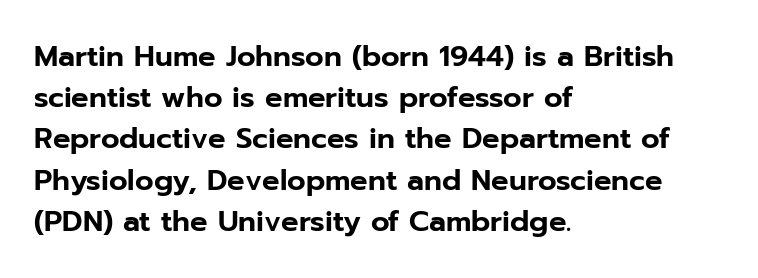
{"serif": "no", "italic": "no", "width": "normal", "stroke_contrast": "low", "x_height": "medium", "monospaced": "no", "underline": "no", "align": "left", "line_spacing": "normal", "line_spacing_ratio": 1.42, "letter_spacing": "normal", "letter_spacing_em": 0.0, "glyph_px": 29}
